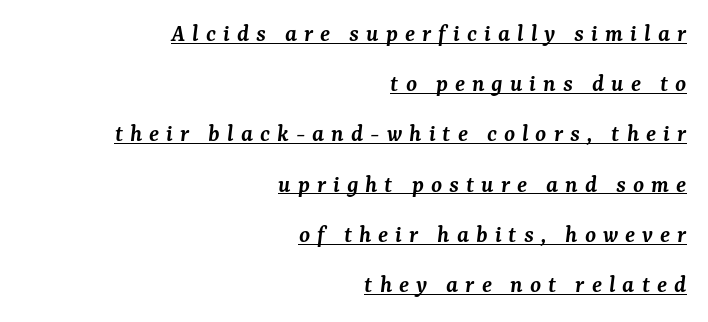
{"italic": "yes", "lean": "right", "slant_degrees": 7, "bold": "semi", "underline": "yes", "align": "right", "line_spacing": "loose", "line_spacing_ratio": 2.01, "letter_spacing": "wide", "letter_spacing_em": 0.28, "glyph_px": 25}
